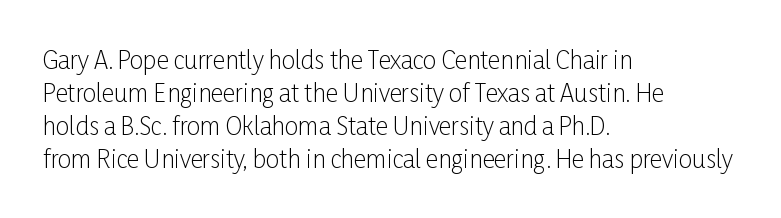
Q: Is the text bold? A: No.
Q: Is the text italic (slanted)? A: No, it is upright.
Q: Is the text underlined? A: No.
Q: How is the paragraph aligned? A: Left-aligned.
Q: Is the spacing between letters normal or unusually wide? A: Normal.
Q: Is the spacing between lines tight, normal or loose? A: Normal.
